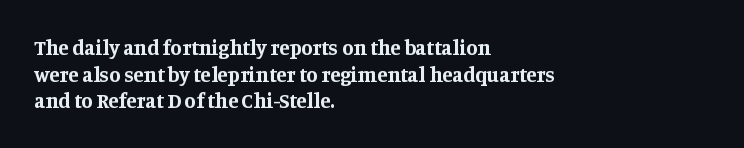
{"italic": "no", "bold": "yes", "underline": "no", "align": "left", "line_spacing": "normal", "line_spacing_ratio": 1.27, "letter_spacing": "normal", "letter_spacing_em": 0.0, "glyph_px": 21}
